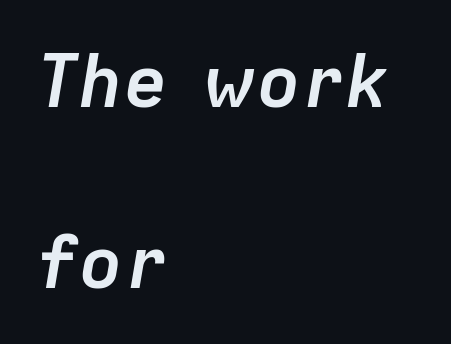
Layout note: lines flush left. The space between consecutive lines is lavish. Words appear dense and cohesive because spacing is normal. Chunky letters — that's bold for sure.
